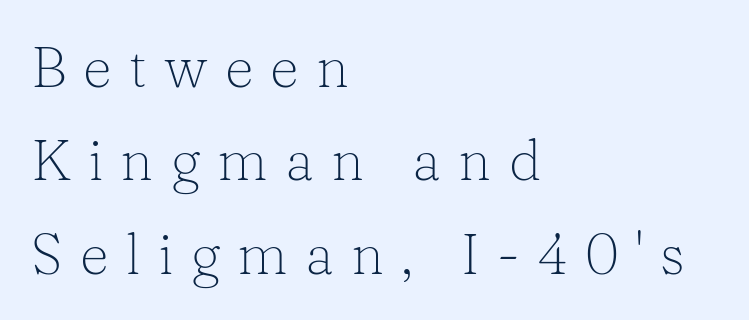
{"serif": "yes", "italic": "no", "bold": "no", "weight": "light", "width": "normal", "stroke_contrast": "low", "x_height": "medium", "monospaced": "no", "underline": "no", "align": "left", "line_spacing": "normal", "line_spacing_ratio": 1.64, "letter_spacing": "wide", "letter_spacing_em": 0.3, "glyph_px": 57}
